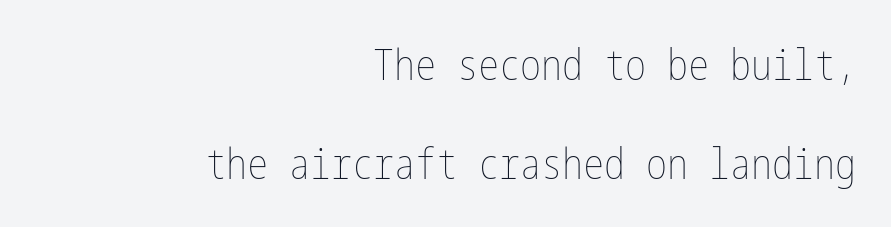
The image shows 42 px thin, condensed type, upright; set right-aligned, loose line spacing (2.35x), normal letter spacing, not underlined; low stroke contrast and a medium x-height.
